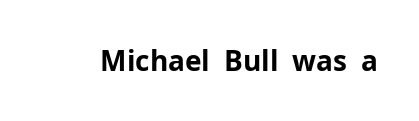
{"serif": "no", "italic": "no", "bold": "yes", "weight": "bold", "width": "normal", "stroke_contrast": "low", "x_height": "medium", "monospaced": "no", "underline": "no", "letter_spacing": "normal", "letter_spacing_em": 0.0, "glyph_px": 28}
